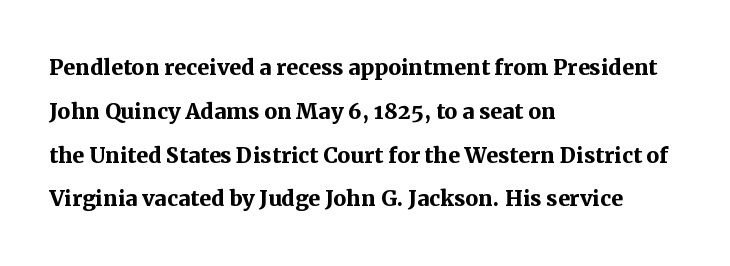
You can tell from the footed stems that serif type was used. The gap between lines stays unmarked. What's the leading like? Ordinary, nothing unusual. Plenty of ink on the page — the face is bold. Quick note: not italic, upright. The tracking reads as untouched default to a designer's eye.
